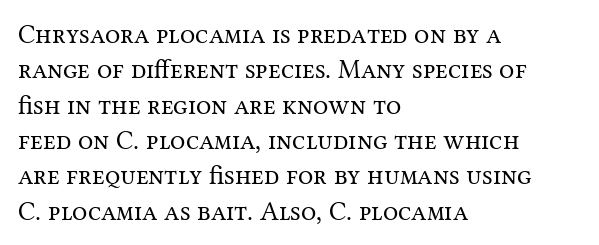
Line beginnings align vertically; line endings do not. The typography opts for an upright posture over an oblique one. Baseline-to-baseline distance is the conventional proportion of letter height. The characters are drawn with everyday or finer stroke widths. Here the glyphs are tracked normally, forming tight word shapes.
